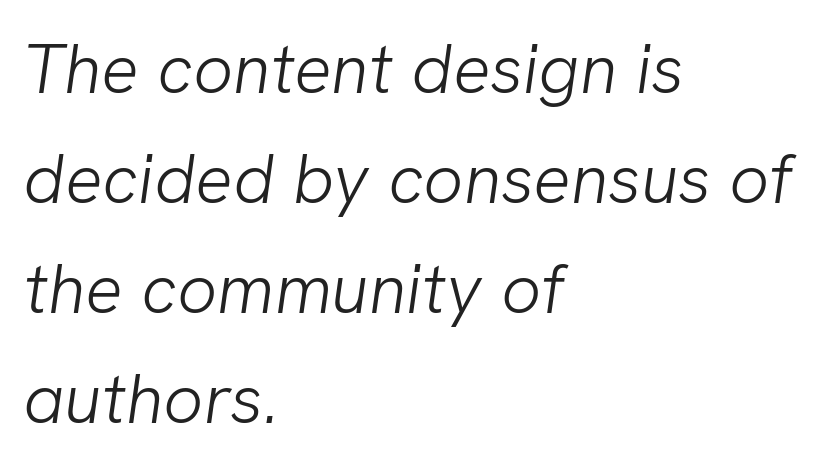
Alignment: flush left. Type style note: lacks serifs. The cut favours lightness, reaching ordinary text weight at its darkest. Looks like regular typesetting: each glyph gets only the width it needs. A bare baseline throughout the passage. The gaps between neighbouring characters are ordinary and unremarkable.
